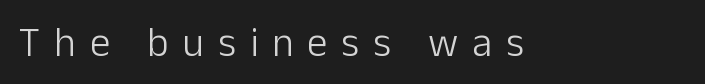
Q: Is the text bold? A: No.
Q: Is the text italic (slanted)? A: No, it is upright.
Q: Is the typeface a serif or a sans-serif typeface? A: Sans-serif.
Q: Is the text underlined? A: No.
Q: Is the spacing between letters normal or unusually wide? A: Unusually wide.
Q: Width (condensed, normal, or wide)? A: Normal.
Q: Stroke contrast? A: Low.
Q: x-height? A: Medium.
Q: Monospaced? A: No.
